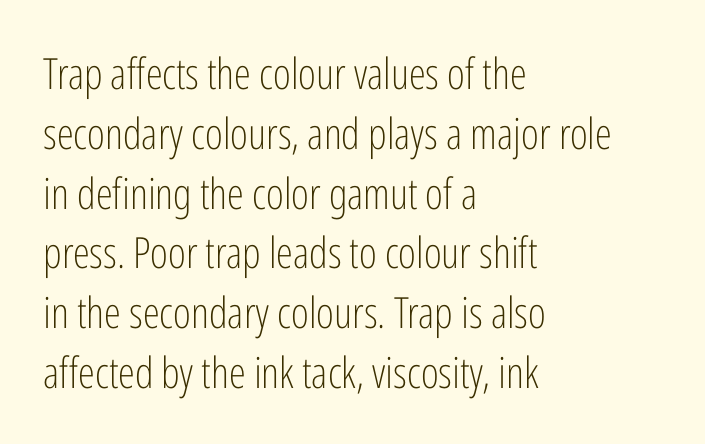
{"serif": "no", "italic": "no", "bold": "no", "weight": "light", "width": "condensed", "stroke_contrast": "low", "x_height": "medium", "monospaced": "no", "underline": "no", "align": "left", "line_spacing": "normal", "line_spacing_ratio": 1.39, "letter_spacing": "normal", "letter_spacing_em": 0.0, "glyph_px": 43}
